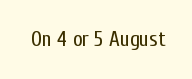
The passage shown is not underscored anywhere. The font's upright variant was chosen for this text. Stems here are at most as thick as an everyday book face. Observe the ordinary spacing: letters are neighbours, not strangers.
